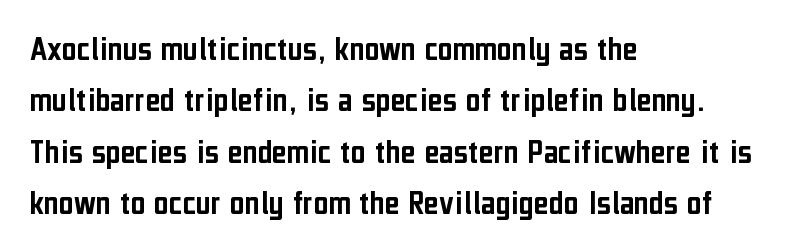
Students, note that the glyphs here touch the page at normal intervals. No feet cap the strokes, marking this as sans-serif type. Horizontally, the lines are justified to the leading edge only. Evenly set lines give the paragraph a standard silhouette. Honestly, there is no underline to notice here at all.
